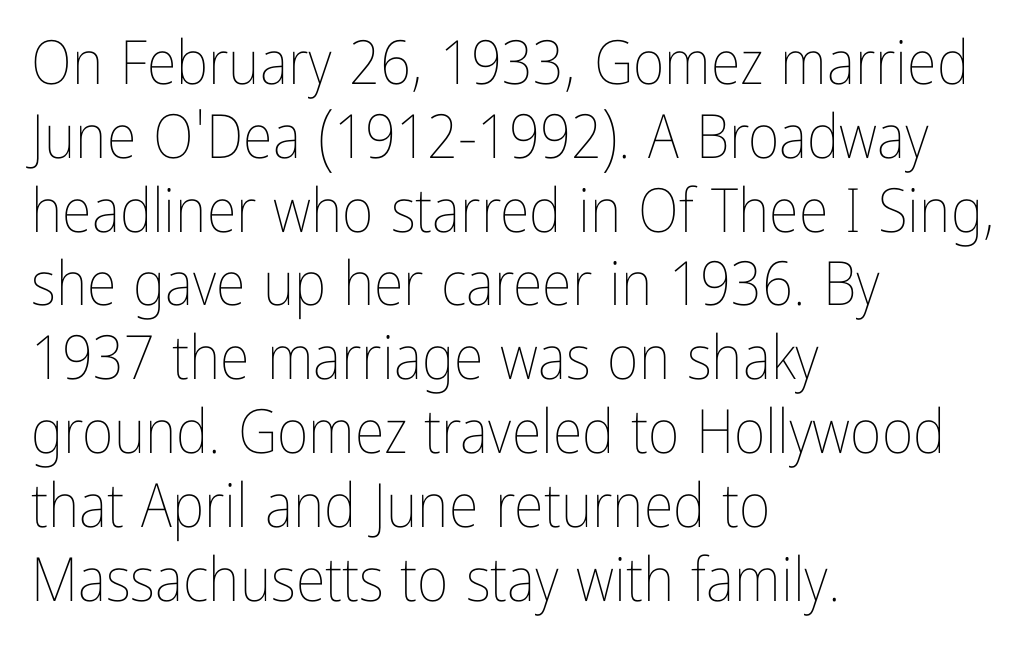
{"italic": "no", "bold": "no", "weight": "thin", "width": "condensed", "stroke_contrast": "low", "x_height": "medium", "monospaced": "no", "underline": "no", "align": "left", "line_spacing_ratio": 1.21, "letter_spacing": "normal", "letter_spacing_em": 0.0, "glyph_px": 61}
